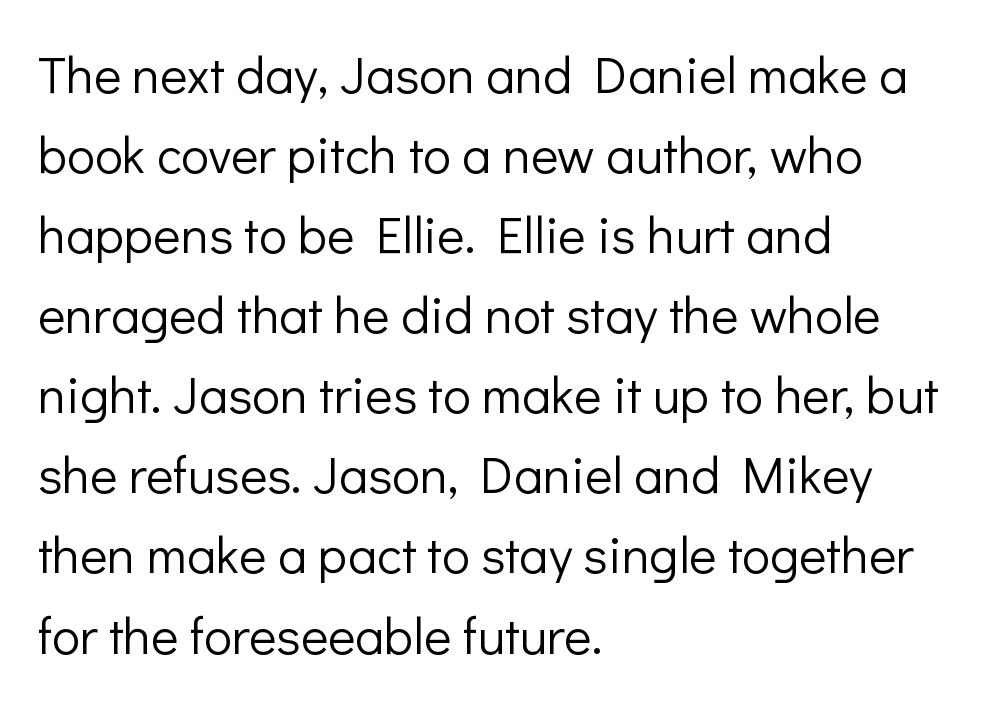
{"serif": "no", "italic": "no", "bold": "no", "weight": "light", "width": "normal", "stroke_contrast": "low", "x_height": "medium", "monospaced": "no", "underline": "no", "align": "left", "line_spacing": "normal", "line_spacing_ratio": 1.54, "letter_spacing": "normal", "letter_spacing_em": 0.0, "glyph_px": 52}
